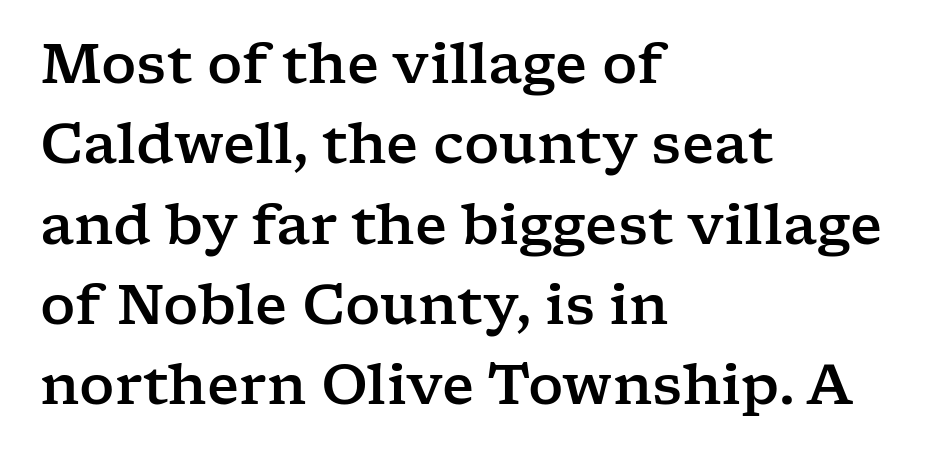
The face used here is proportionally spaced, like ordinary book or web type. Alignment: flush left. Tracking here is standard; glyphs follow each other at the usual distance. No word sits above an underline. Ordinary non-slanted type is in use.
